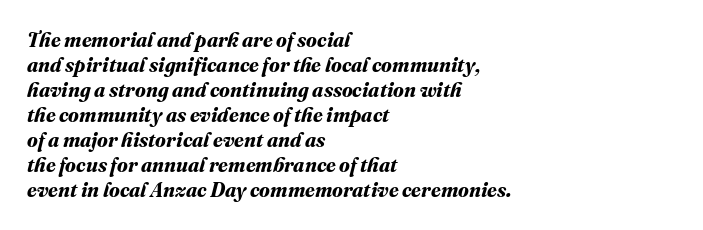
The passage is arranged the way most books set body copy — flush left. Just letters on the line, the space beneath them empty. The letters sit at their default tracking, neither squeezed nor spread. Regular leading. Emphasis by weight is at full strength: bold.
